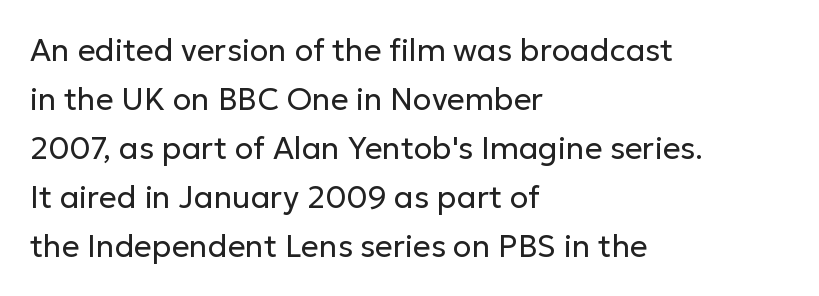
{"serif": "no", "italic": "no", "bold": "no", "weight": "regular", "width": "normal", "stroke_contrast": "low", "x_height": "medium", "monospaced": "no", "underline": "no", "align": "left", "line_spacing": "normal", "line_spacing_ratio": 1.58, "letter_spacing": "normal", "letter_spacing_em": 0.0, "glyph_px": 31}
